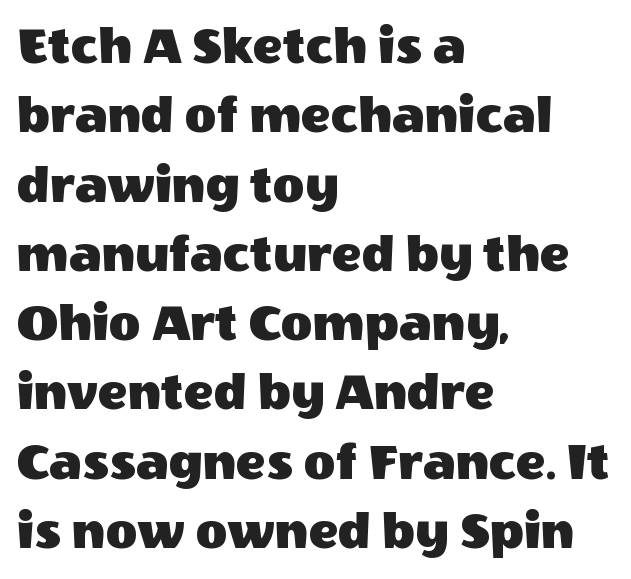
Q: Is the text italic (slanted)? A: No, it is upright.
Q: Is the typeface a serif or a sans-serif typeface? A: Sans-serif.
Q: Is the text underlined? A: No.
Q: How is the paragraph aligned? A: Left-aligned.
Q: Is the spacing between letters normal or unusually wide? A: Normal.
Q: Is the spacing between lines tight, normal or loose? A: Normal.
Q: Width (condensed, normal, or wide)? A: Normal.
Q: x-height? A: Large.
Q: Monospaced? A: No.
